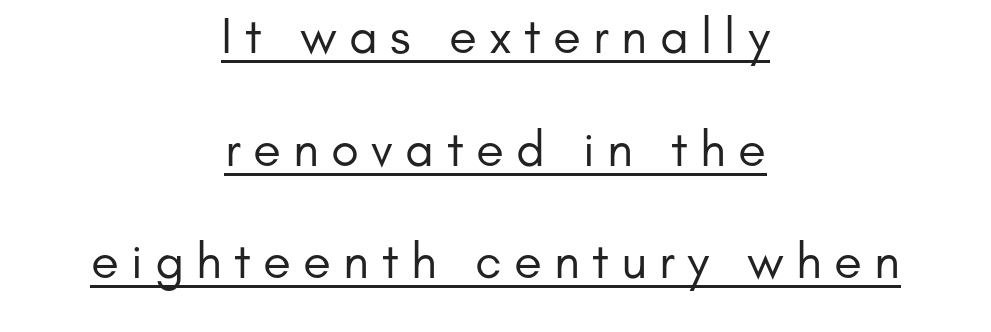
Q: Is the text bold? A: No.
Q: Is the text italic (slanted)? A: No, it is upright.
Q: Is the typeface a serif or a sans-serif typeface? A: Sans-serif.
Q: Is the text underlined? A: Yes.
Q: How is the paragraph aligned? A: Centered.
Q: Is the spacing between letters normal or unusually wide? A: Unusually wide.
Q: Is the spacing between lines tight, normal or loose? A: Loose.
Q: Width (condensed, normal, or wide)? A: Normal.
Q: Stroke contrast? A: Low.
Q: x-height? A: Small.
Q: Monospaced? A: No.
